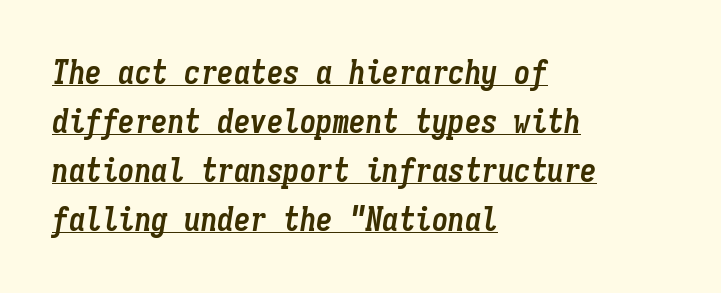
The image shows 33 px semibold, condensed type, italic (leaning right), monospaced; set left-aligned, normal line spacing (1.48x), normal letter spacing, underlined; low stroke contrast and a medium x-height.
